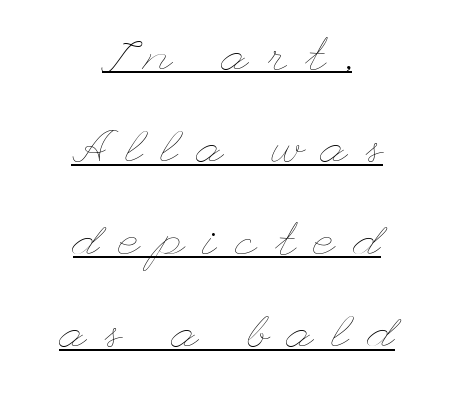
Q: Is the text bold? A: No.
Q: Is the text italic (slanted)? A: Yes.
Q: Is the text underlined? A: Yes.
Q: How is the paragraph aligned? A: Centered.
Q: Is the spacing between letters normal or unusually wide? A: Unusually wide.
Q: Is the spacing between lines tight, normal or loose? A: Loose.
Q: Width (condensed, normal, or wide)? A: Wide.
Q: Stroke contrast? A: Low.
Q: x-height? A: Small.
